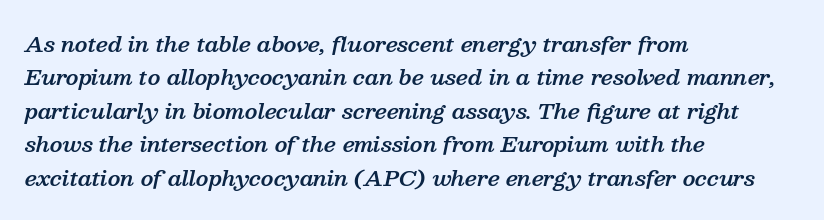
Q: Is the text bold? A: Semi-bold.
Q: Is the text italic (slanted)? A: Yes, it leans right by about 13 degrees.
Q: Is the text underlined? A: No.
Q: How is the paragraph aligned? A: Left-aligned.
Q: Is the spacing between letters normal or unusually wide? A: Normal.
Q: Is the spacing between lines tight, normal or loose? A: Normal.
